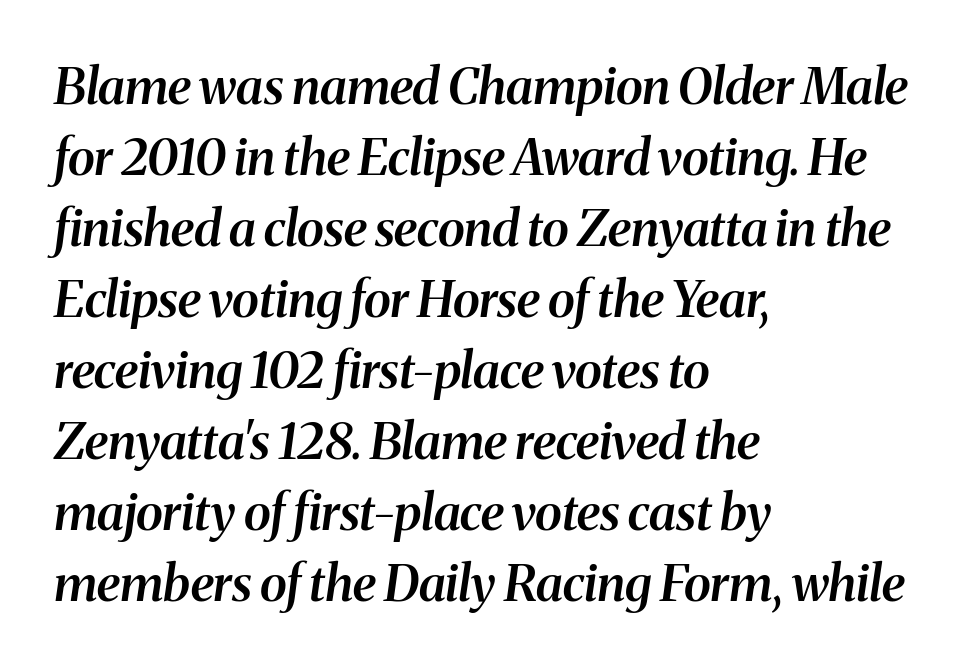
{"serif": "yes", "italic": "yes", "lean": "right", "slant_degrees": 8, "bold": "semi", "weight": "semibold", "width": "normal", "stroke_contrast": "medium", "x_height": "medium", "monospaced": "no", "underline": "no", "align": "left", "line_spacing": "normal", "line_spacing_ratio": 1.42, "letter_spacing": "normal", "letter_spacing_em": 0.0, "glyph_px": 50}
